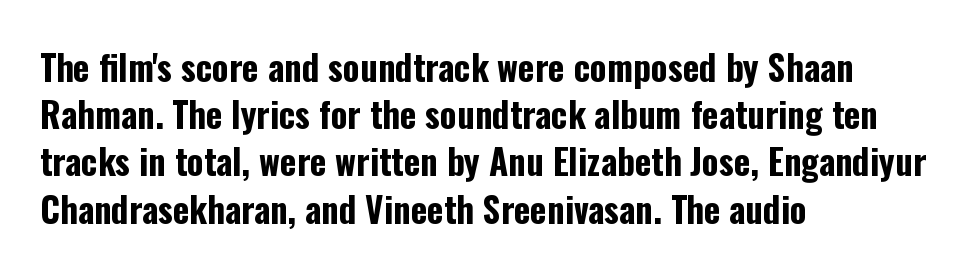
{"serif": "no", "italic": "no", "bold": "yes", "weight": "bold", "width": "condensed", "stroke_contrast": "low", "x_height": "medium", "monospaced": "no", "underline": "no", "align": "left", "line_spacing": "normal", "line_spacing_ratio": 1.35, "letter_spacing": "normal", "letter_spacing_em": 0.0, "glyph_px": 35}
